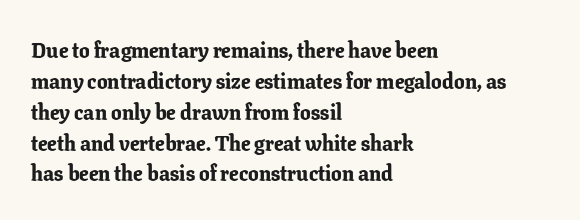
Posture: vertical. A classic flush-left, rag-right setting is used for this passage. Horizontal bands of white between lines are of average thickness. Each word holds together tightly as a unit, with standard inter-letter gaps. The font is running at its bold setting.
